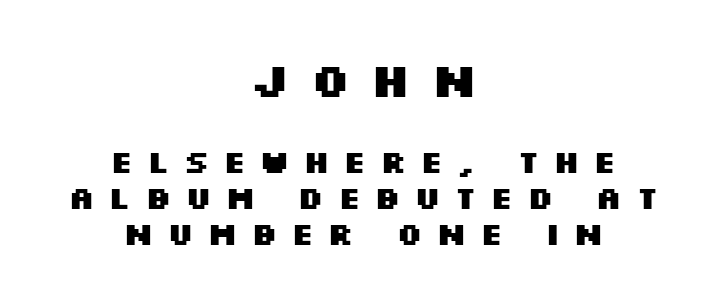
{"serif": "no", "italic": "no", "bold": "yes", "weight": "heavy", "width": "wide", "stroke_contrast": "medium", "x_height": "large", "monospaced": "no", "underline": "no", "align": "center", "line_spacing_ratio": 1.17, "letter_spacing": "wide", "letter_spacing_em": 0.42, "larger_block": "first", "size_ratio": 1.52, "glyph_px": 47}
